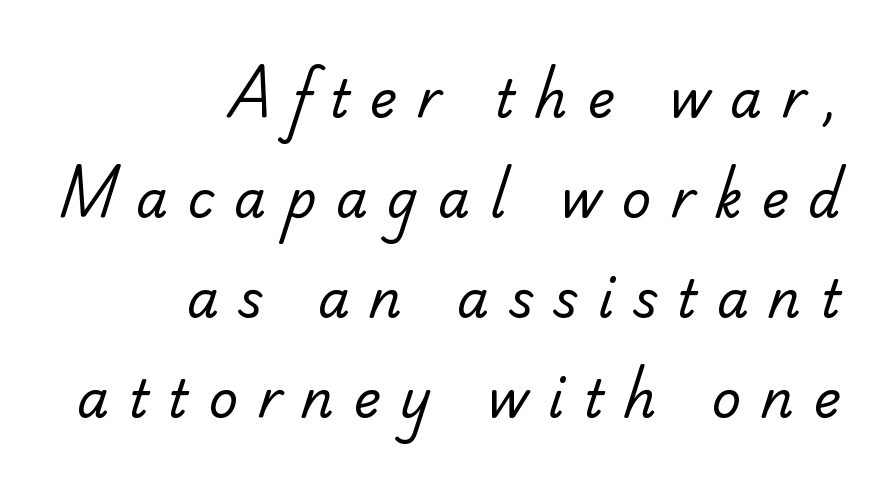
{"serif": "no", "bold": "no", "weight": "regular", "width": "normal", "stroke_contrast": "low", "x_height": "small", "monospaced": "no", "underline": "no", "align": "right", "line_spacing": "loose", "line_spacing_ratio": 1.96, "letter_spacing": "wide", "letter_spacing_em": 0.39, "glyph_px": 51}
